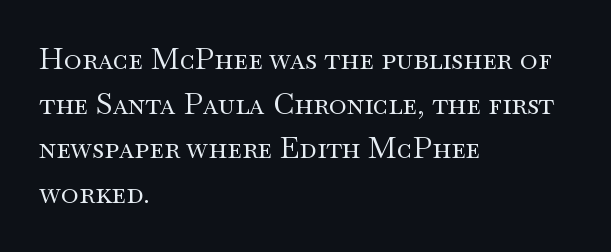
The image shows 30 px regular-weight, wide serif type, upright; set left-aligned, normal line spacing (1.49x), normal letter spacing, not underlined; medium stroke contrast and a small x-height.
